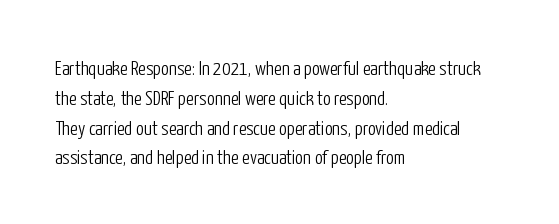
Rule under the text: the space is simply empty. Upright lettering throughout. This rendering leaves character spacing at its baseline value. If you drew a ruler down the left edge, every line would touch it. Is there much room between lines? A standard amount, neither cramped nor airy. This reads as an unemphasized weight, regular at the heaviest.
